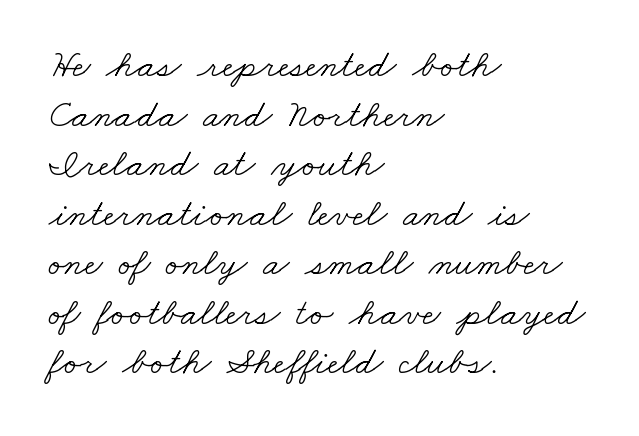
{"serif": "yes", "bold": "no", "weight": "light", "width": "wide", "stroke_contrast": "low", "x_height": "small", "monospaced": "no", "underline": "no", "align": "left", "line_spacing": "normal", "line_spacing_ratio": 1.27, "letter_spacing": "normal", "letter_spacing_em": 0.0, "glyph_px": 39}
